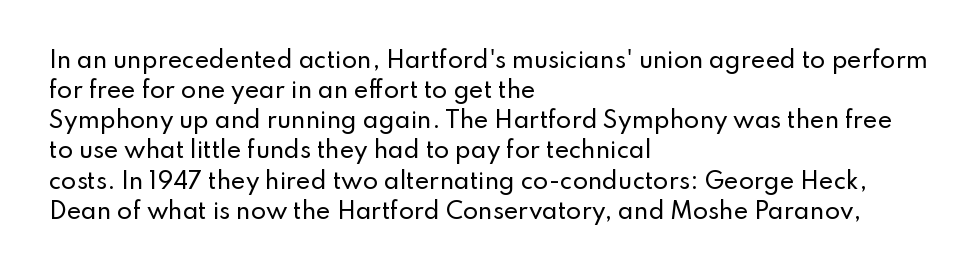
The image shows 22 px text type, upright; set left-aligned, normal line spacing (1.37x), normal letter spacing, not underlined.
